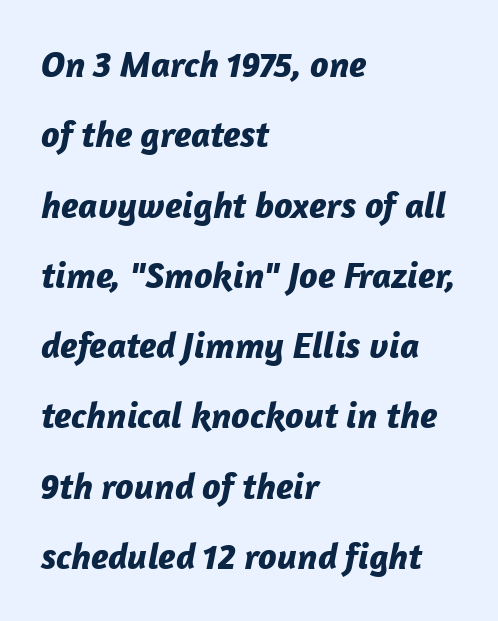
Strokes here are thick enough to call this a true bold. Does the copy run flush right? No — it runs flush left. What stands out about the letter spacing? Nothing — it is the standard amount. Tall strokes in this sample are angled rather than plumb. The rendering uses natural spacing where letterforms have individual widths. Airy leading.
